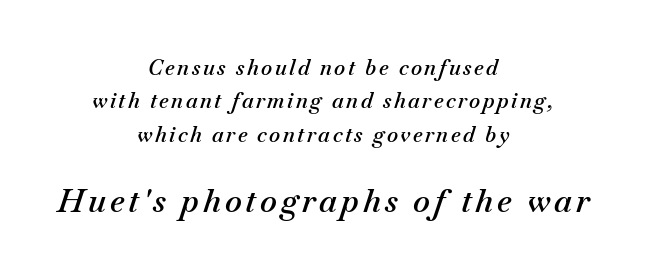
Typeset on center — no edge is straight. Each glyph is drawn with semibold strokes, heavier than normal yet not fully bold. The second block has been scaled up relative to the first. Italic? Definitely — the glyphs are oblique. Character widths vary here, with narrow letters taking less room than wide ones.
